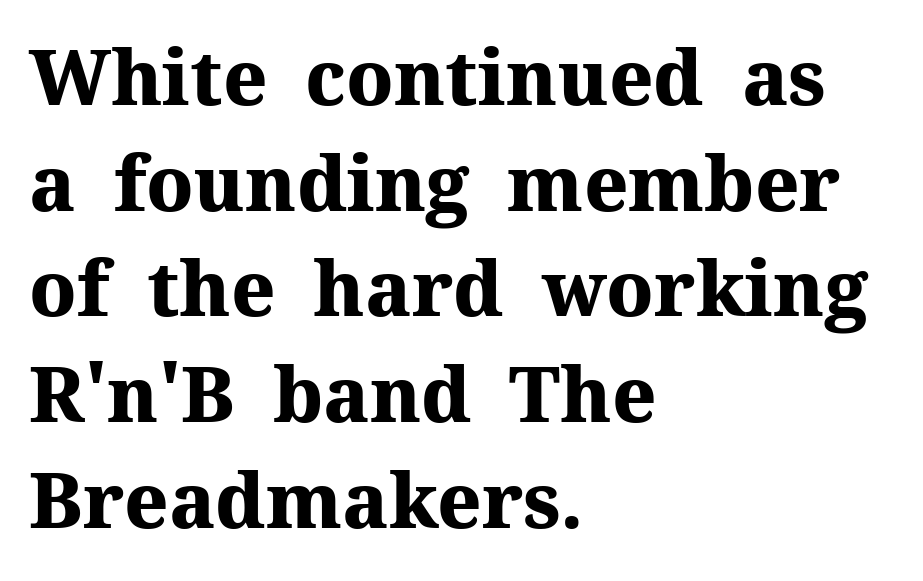
{"serif": "yes", "italic": "no", "bold": "yes", "weight": "heavy", "width": "normal", "stroke_contrast": "medium", "x_height": "medium", "monospaced": "no", "underline": "no", "align": "left", "line_spacing": "normal", "line_spacing_ratio": 1.39, "letter_spacing": "normal", "letter_spacing_em": 0.0, "glyph_px": 76}
